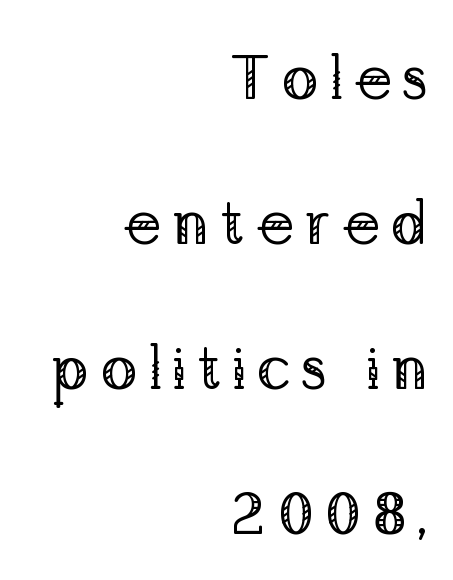
{"serif": "yes", "italic": "no", "bold": "no", "weight": "regular", "width": "normal", "stroke_contrast": "low", "x_height": "medium", "monospaced": "no", "underline": "no", "align": "right", "line_spacing": "loose", "line_spacing_ratio": 2.34, "glyph_px": 62}
